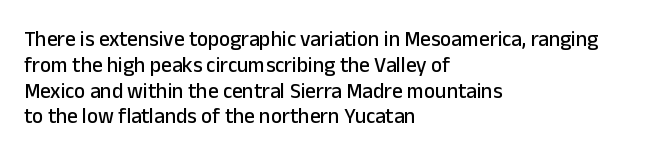
The image shows 21 px text type, upright; set left-aligned, line spacing 1.23x, normal letter spacing, not underlined.
